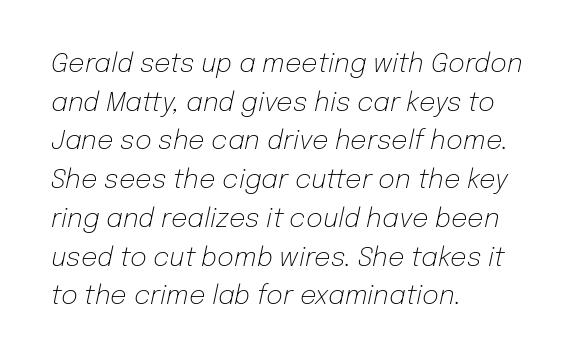
Q: Is the text bold? A: No.
Q: Is the text italic (slanted)? A: Yes, it leans right by about 12 degrees.
Q: Is the text underlined? A: No.
Q: How is the paragraph aligned? A: Left-aligned.
Q: Is the spacing between letters normal or unusually wide? A: Normal.
Q: Is the spacing between lines tight, normal or loose? A: Normal.
